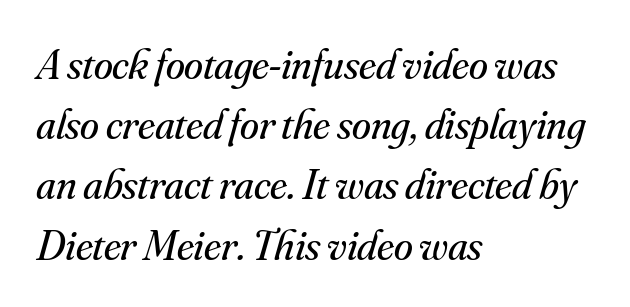
{"serif": "yes", "italic": "yes", "lean": "right", "slant_degrees": 16, "bold": "no", "weight": "regular", "width": "normal", "stroke_contrast": "medium", "x_height": "small", "monospaced": "no", "underline": "no", "align": "left", "line_spacing": "normal", "line_spacing_ratio": 1.4, "letter_spacing": "normal", "letter_spacing_em": 0.0, "glyph_px": 43}
